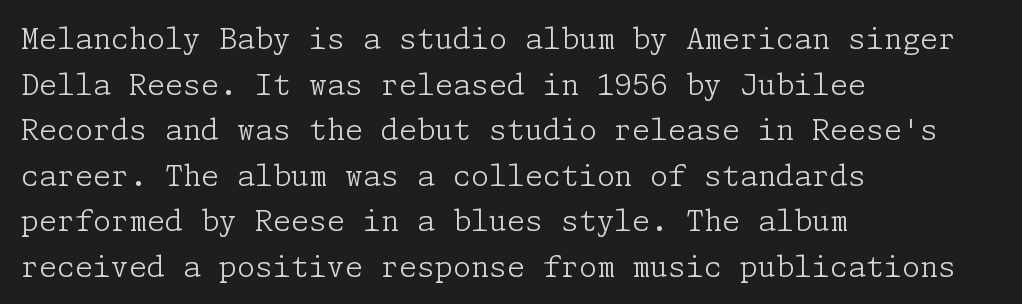
Q: Is the text bold? A: No.
Q: Is the text italic (slanted)? A: No, it is upright.
Q: Is the typeface a serif or a sans-serif typeface? A: Serif.
Q: Is the text underlined? A: No.
Q: How is the paragraph aligned? A: Left-aligned.
Q: Is the spacing between letters normal or unusually wide? A: Normal.
Q: Is the spacing between lines tight, normal or loose? A: Normal.
Q: Width (condensed, normal, or wide)? A: Normal.
Q: Stroke contrast? A: Low.
Q: x-height? A: Medium.
